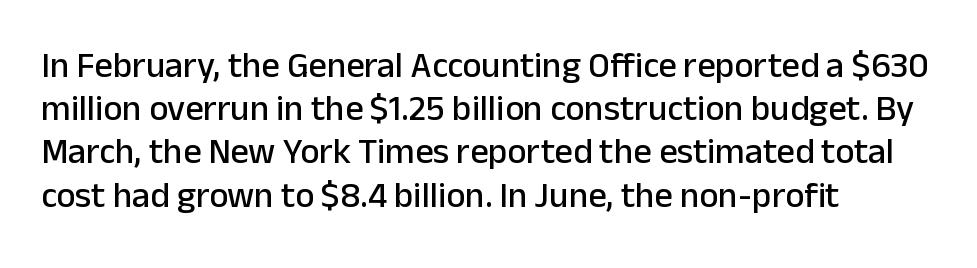
The image shows 36 px sans-serif type, upright; set left-aligned, line spacing 1.2x, normal letter spacing, not underlined; low stroke contrast and a medium x-height.
